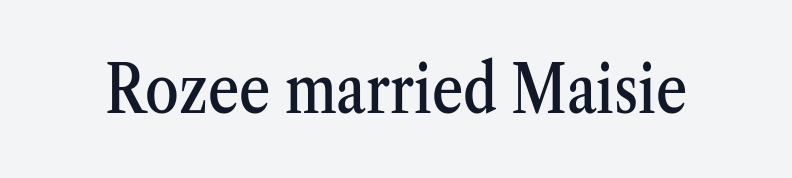
The axis of the letterforms is exactly vertical. The baseline area is clear. Spacing verdict: proportional, widths tailored to each character. Inter-character spacing is left at the font's built-in metrics. Check where the strokes stop: tiny serifs finish them off.
